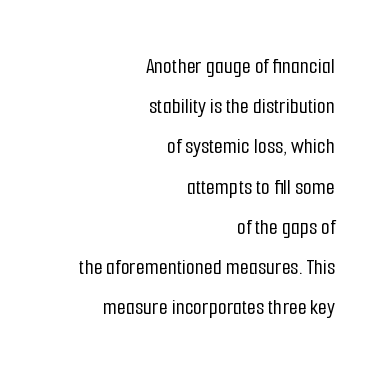
{"italic": "no", "underline": "no", "align": "right", "line_spacing_ratio": 1.75, "letter_spacing": "normal", "letter_spacing_em": 0.0, "glyph_px": 23}
